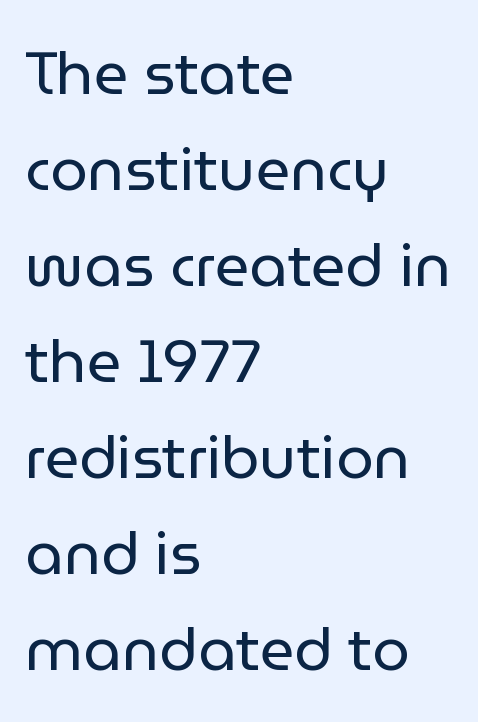
Posture: upright roman. Nobody touched the tracking dial on this one. Clear beneath every line of the passage. Weight class: somewhere from thin through regular. The glyphs in this specimen are sans serif. Normally led — the rows are evenly, conventionally spaced.
